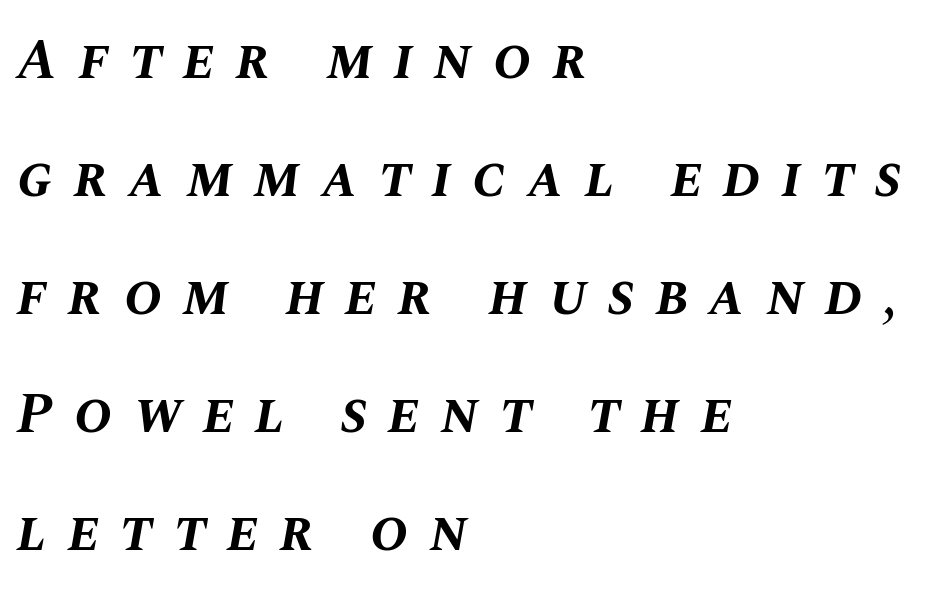
Weight: bold. These lines stand farther apart than default settings would place them. This sample is left-justified, so line endings fall wherever the words run out. When letters slant like this, we call the style italic. The words here are not underlined.
